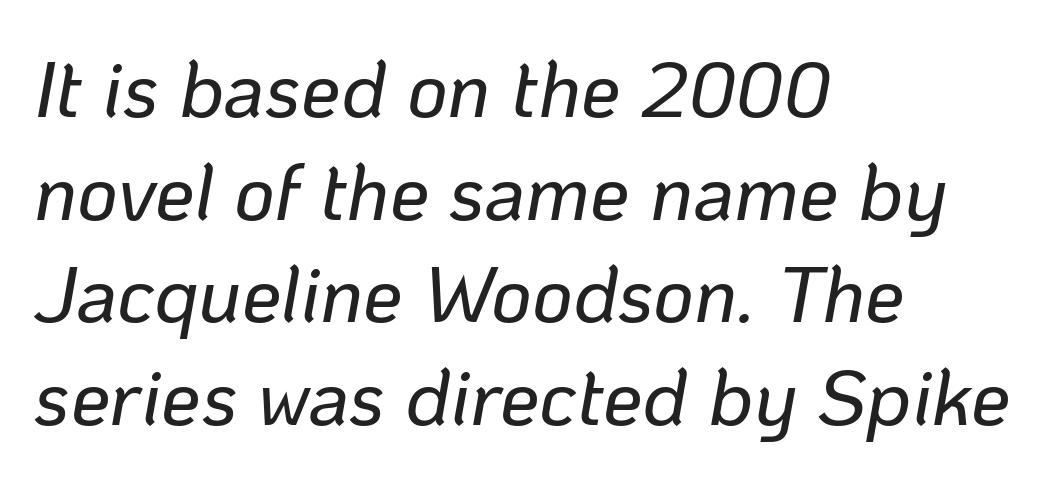
{"italic": "yes", "lean": "right", "slant_degrees": 10, "width": "normal", "stroke_contrast": "low", "x_height": "medium", "monospaced": "no", "underline": "no", "align": "left", "line_spacing": "normal", "line_spacing_ratio": 1.3, "letter_spacing": "normal", "letter_spacing_em": 0.0, "glyph_px": 79}
